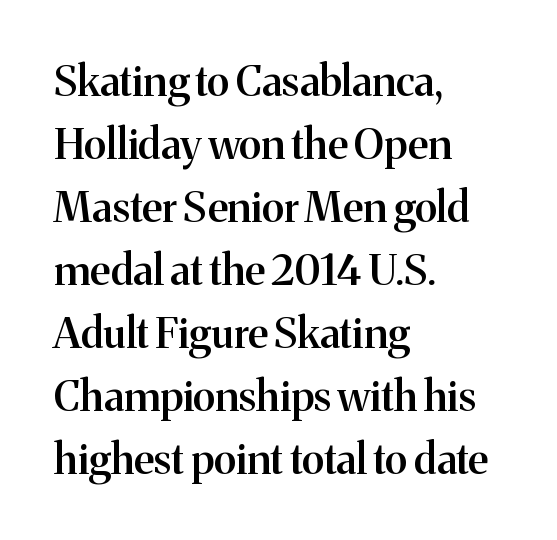
Caption: standard tracking, unaltered. Are there feet on the stems? There are — it's a serif. Moderately thickened strokes mark this as semibold type. Is there much room between lines? A standard amount, neither cramped nor airy. These lines are set flush left with a ragged right edge. Every character sits straight up, as roman type does.
